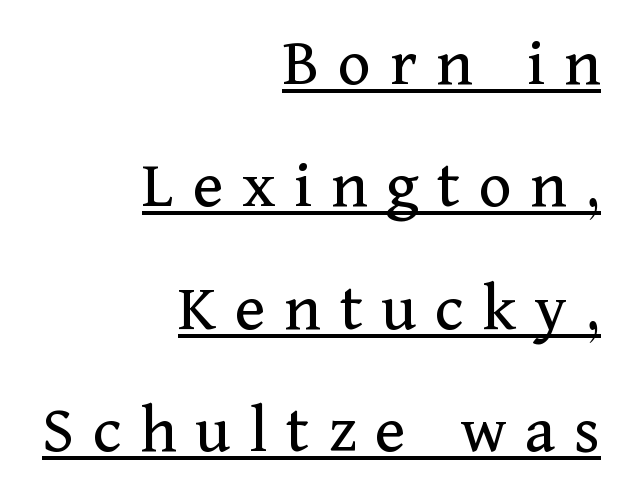
These lines have a slow, spaced-out rhythm from letter to letter. Serifs: yes, visible at the terminals of the letterforms. This is roman type, the default non-slanted kind. This sample has the flowing, uneven cadence of proportional lettering. Heft: none added — not bold. One-word summary of the alignment: right.
